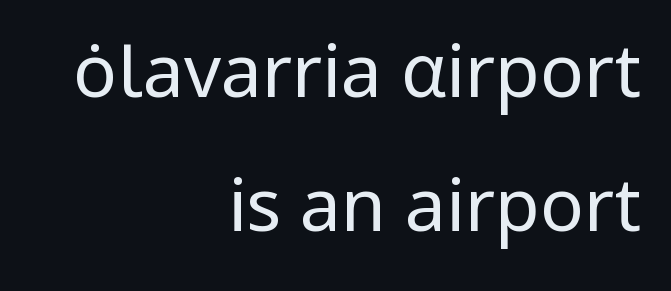
The type family on display is of the sans-serif kind. The passage shown is typed in a proportional face where columns would drift. Quick note: not italic, upright. No chunkiness to these letters — they're not bold. The gaps between neighbouring characters are ordinary and unremarkable.
